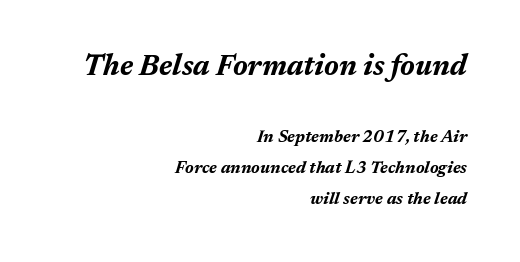
{"italic": "yes", "lean": "right", "slant_degrees": 17, "bold": "yes", "weight": "bold", "width": "normal", "stroke_contrast": "medium", "x_height": "medium", "monospaced": "no", "underline": "no", "align": "right", "line_spacing_ratio": 1.82, "letter_spacing": "normal", "letter_spacing_em": 0.0, "larger_block": "first", "size_ratio": 1.71, "glyph_px": 29}
